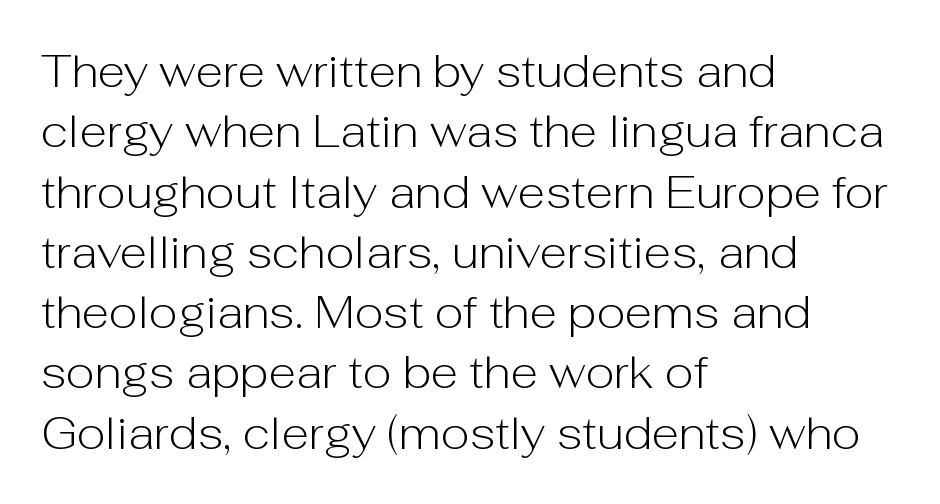
{"serif": "no", "italic": "no", "bold": "no", "weight": "light", "width": "normal", "stroke_contrast": "low", "x_height": "medium", "monospaced": "no", "underline": "no", "align": "left", "line_spacing": "normal", "line_spacing_ratio": 1.34, "letter_spacing": "normal", "letter_spacing_em": 0.0, "glyph_px": 45}
